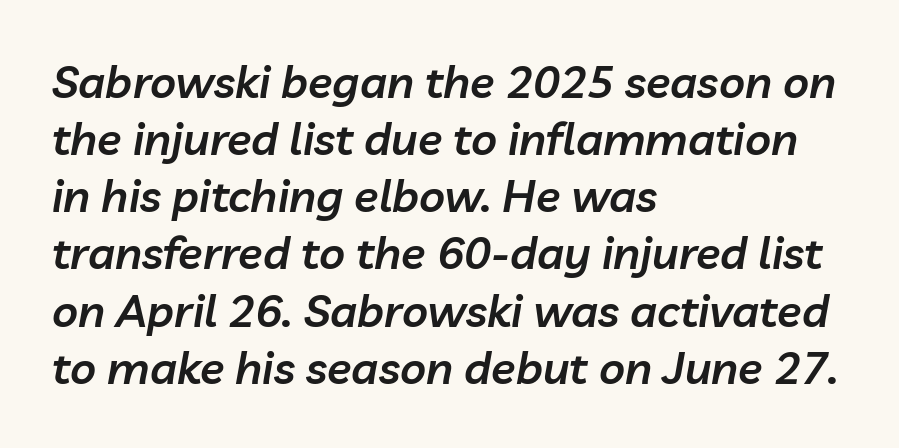
{"italic": "yes", "lean": "right", "slant_degrees": 10, "bold": "semi", "weight": "semibold", "width": "normal", "stroke_contrast": "low", "x_height": "medium", "monospaced": "no", "underline": "no", "align": "left", "line_spacing": "normal", "line_spacing_ratio": 1.27, "letter_spacing": "normal", "letter_spacing_em": 0.0, "glyph_px": 45}
